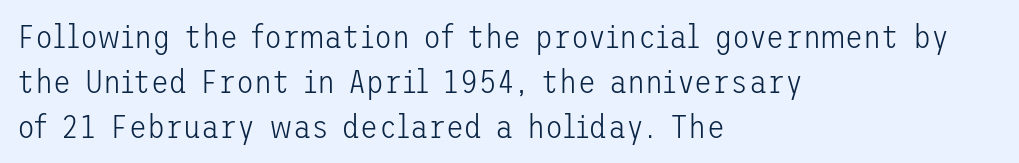
{"serif": "no", "italic": "no", "bold": "no", "weight": "light", "width": "normal", "stroke_contrast": "low", "x_height": "medium", "underline": "no", "align": "left", "line_spacing": "normal", "line_spacing_ratio": 1.36, "letter_spacing": "normal", "letter_spacing_em": 0.0, "glyph_px": 33}
